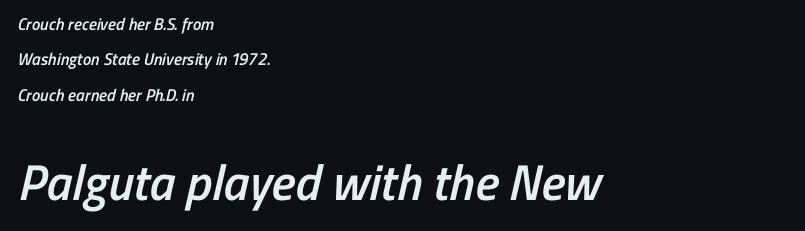
Is this a fixed-width face? No — the glyphs have proportional, varying widths. Each row of text sits above clean, open space. Scale increases going downward across the two blocks. Students, this is semibold: more ink than regular, less than bold. Standard letterfit; no display-style spreading of the glyphs.
